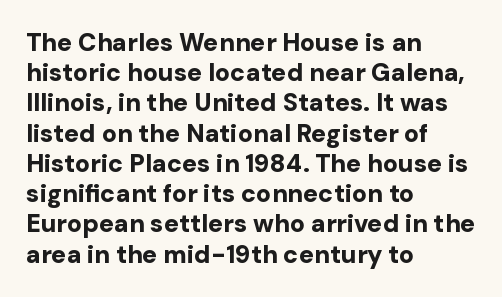
The passage shown is emphatically bold. The space directly below the letters is spotless. Tracking here is standard; glyphs follow each other at the usual distance. Where is the straight margin? On the left.
